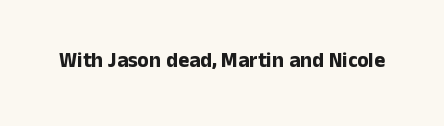
The letterforms sit shoulder to shoulder at normal distance. These lines were composed using upright roman letters. Check the space under the baseline: it is left empty. The sample has been set heavy, in full bold.
